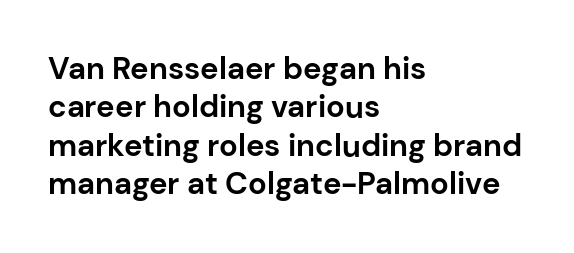
{"serif": "no", "italic": "no", "bold": "yes", "weight": "bold", "width": "normal", "stroke_contrast": "low", "x_height": "medium", "monospaced": "no", "underline": "no", "align": "left", "line_spacing_ratio": 1.24, "letter_spacing": "normal", "letter_spacing_em": 0.0, "glyph_px": 31}
